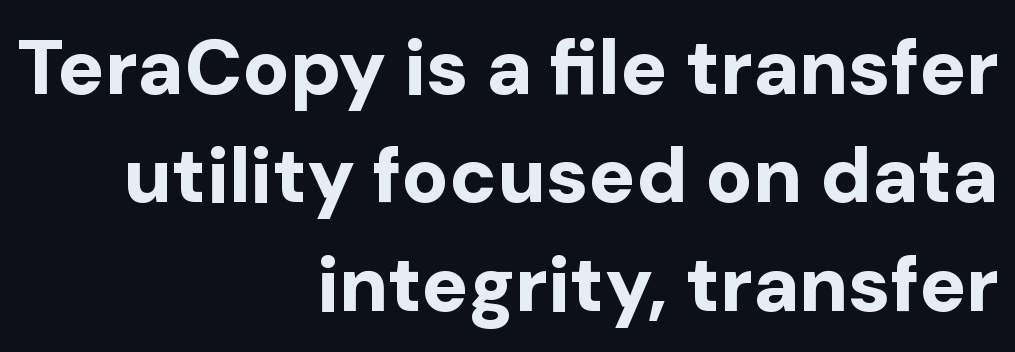
Q: Is the text bold? A: Yes.
Q: Is the text italic (slanted)? A: No, it is upright.
Q: Is the typeface a serif or a sans-serif typeface? A: Sans-serif.
Q: Is the text underlined? A: No.
Q: How is the paragraph aligned? A: Right-aligned.
Q: Is the spacing between letters normal or unusually wide? A: Normal.
Q: Is the spacing between lines tight, normal or loose? A: Normal.
Q: Width (condensed, normal, or wide)? A: Normal.
Q: Stroke contrast? A: Low.
Q: x-height? A: Medium.
Q: Monospaced? A: No.
